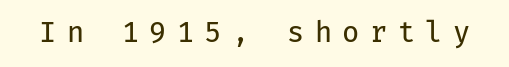
Each stroke keeps to a modest, everyday thickness or less. Designer's note — italics off, roman on. The string is rendered with underlining switched off. The passage shown is typed in a monospace face where columns stay perfectly aligned. Does extra space separate the letters? Yes, quite a lot of it.
